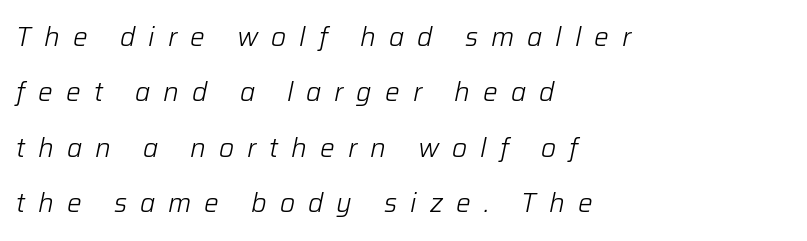
The specimen omits any rule beneath the text block's lines. Notice how the passage keeps a crisp vertical edge on the left only. Leading: increased. Would a proofreader flag this as italicized? Yes. Weight: in the light-to-regular range.
